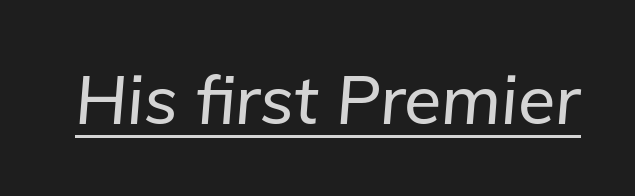
The image shows 68 px text type, italic (leaning right); set normal letter spacing, underlined; low stroke contrast and a medium x-height.
